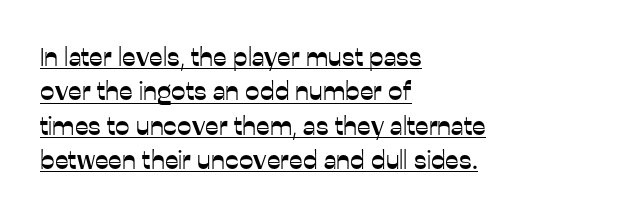
Q: Is the text italic (slanted)? A: No, it is upright.
Q: Is the text underlined? A: Yes.
Q: How is the paragraph aligned? A: Left-aligned.
Q: Is the spacing between letters normal or unusually wide? A: Normal.
Q: Is the spacing between lines tight, normal or loose? A: Normal.
